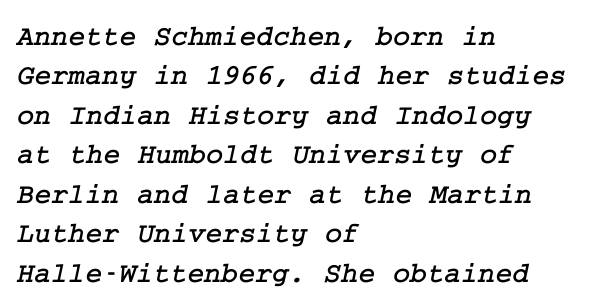
The image shows 29 px serif type; set left-aligned, normal line spacing (1.36x), normal letter spacing, not underlined; low stroke contrast and a medium x-height.
